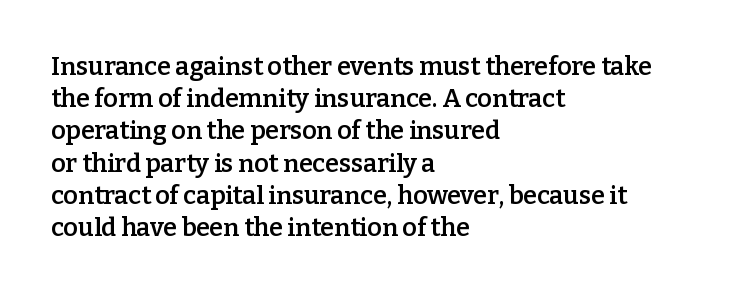
{"italic": "no", "bold": "semi", "underline": "no", "align": "left", "line_spacing": "normal", "line_spacing_ratio": 1.29, "letter_spacing": "normal", "letter_spacing_em": 0.0, "glyph_px": 25}
